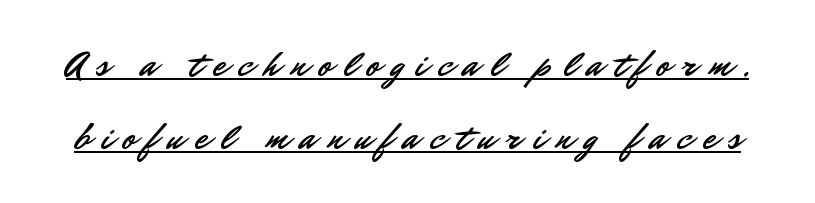
Q: Is the text italic (slanted)? A: Yes.
Q: Is the typeface a serif or a sans-serif typeface? A: Sans-serif.
Q: Is the text underlined? A: Yes.
Q: Is the spacing between letters normal or unusually wide? A: Unusually wide.
Q: Is the spacing between lines tight, normal or loose? A: Loose.
Q: Width (condensed, normal, or wide)? A: Normal.
Q: Stroke contrast? A: Low.
Q: x-height? A: Small.
Q: Monospaced? A: No.
